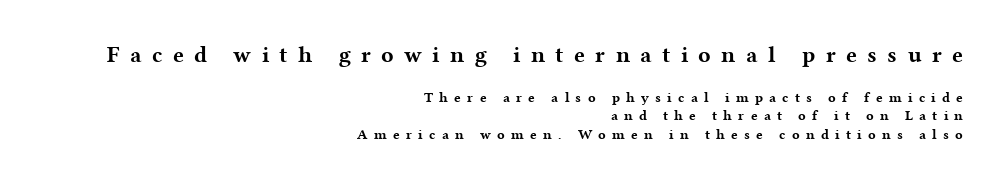
The image shows 23 px bold type, upright; set right-aligned, normal line spacing (1.3x), unusually wide letter spacing (+0.45 em), not underlined; the first (top) block is 1.64x larger.
